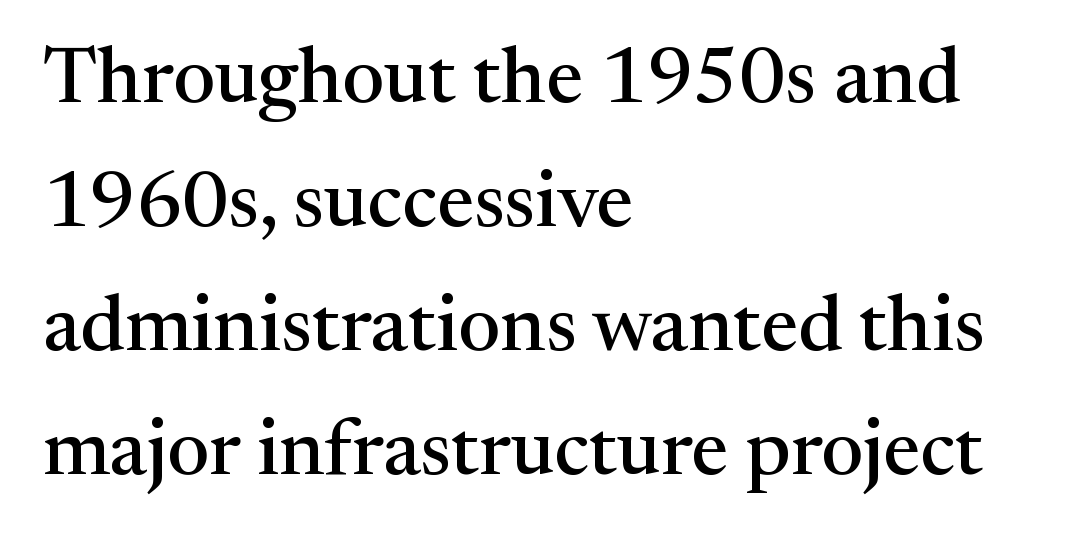
{"serif": "yes", "italic": "no", "width": "normal", "stroke_contrast": "medium", "x_height": "medium", "monospaced": "no", "underline": "no", "align": "left", "line_spacing": "normal", "line_spacing_ratio": 1.57, "letter_spacing": "normal", "letter_spacing_em": 0.0, "glyph_px": 79}
